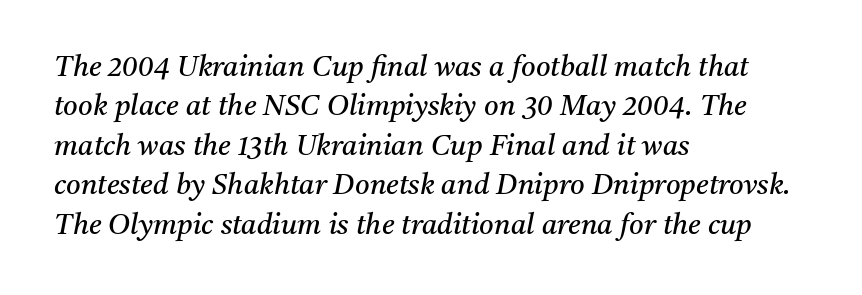
{"serif": "yes", "italic": "yes", "lean": "right", "slant_degrees": 11, "bold": "no", "weight": "regular", "width": "normal", "stroke_contrast": "medium", "x_height": "medium", "monospaced": "no", "underline": "no", "align": "left", "line_spacing": "normal", "line_spacing_ratio": 1.41, "letter_spacing": "normal", "letter_spacing_em": 0.0, "glyph_px": 28}
